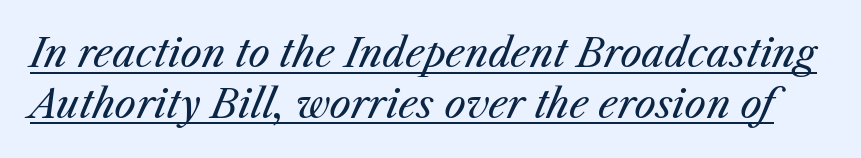
{"italic": "yes", "lean": "right", "slant_degrees": 25, "bold": "no", "weight": "regular", "width": "normal", "stroke_contrast": "medium", "x_height": "medium", "monospaced": "no", "underline": "yes", "line_spacing": "normal", "line_spacing_ratio": 1.33, "letter_spacing": "normal", "letter_spacing_em": 0.0, "glyph_px": 38}
